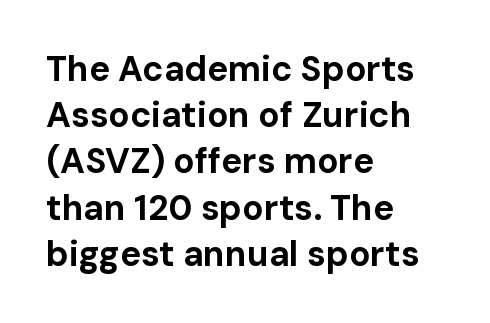
The image shows 35 px bold sans-serif type, upright; set left-aligned, normal line spacing (1.32x), normal letter spacing, not underlined; low stroke contrast and a medium x-height.
